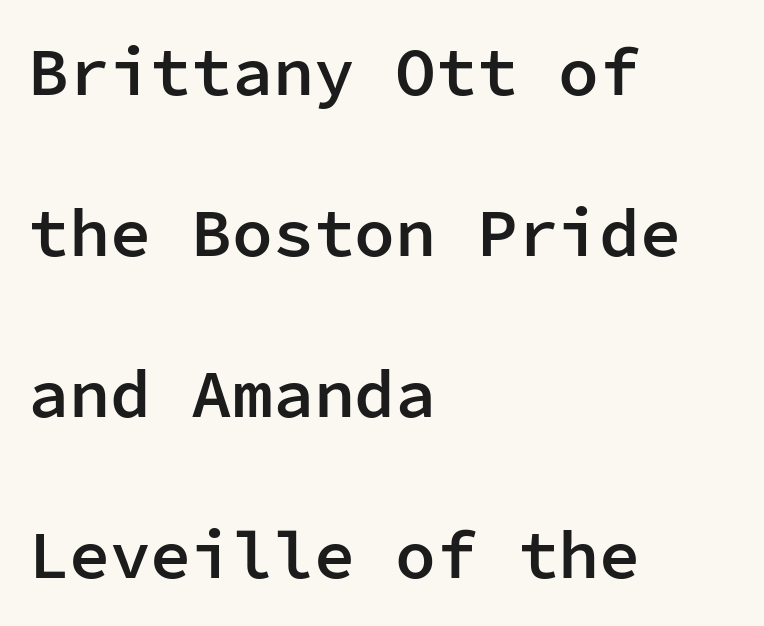
The image shows 68 px semibold sans-serif type, upright, monospaced; set left-aligned, loose line spacing (2.37x), normal letter spacing, not underlined; low stroke contrast and a medium x-height.
